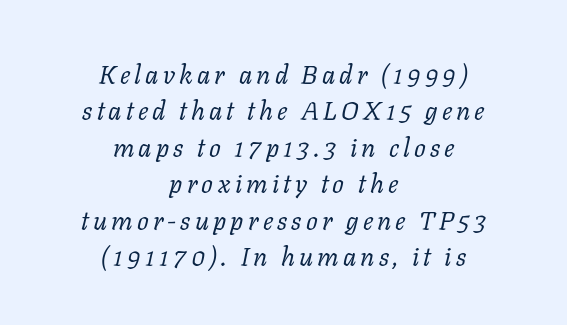
The image shows 26 px text type, italic (leaning right); set centered, normal line spacing (1.4x), not underlined.
